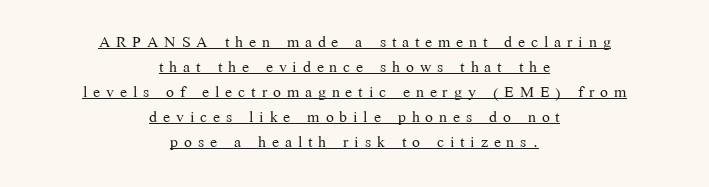
Q: Is the text bold? A: No.
Q: Is the text italic (slanted)? A: No, it is upright.
Q: Is the text underlined? A: Yes.
Q: How is the paragraph aligned? A: Centered.
Q: Is the spacing between letters normal or unusually wide? A: Unusually wide.
